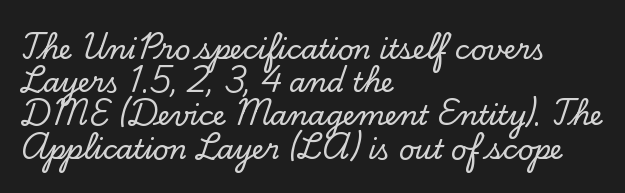
Q: Is the text italic (slanted)? A: Yes.
Q: Is the text underlined? A: No.
Q: How is the paragraph aligned? A: Left-aligned.
Q: Is the spacing between letters normal or unusually wide? A: Normal.
